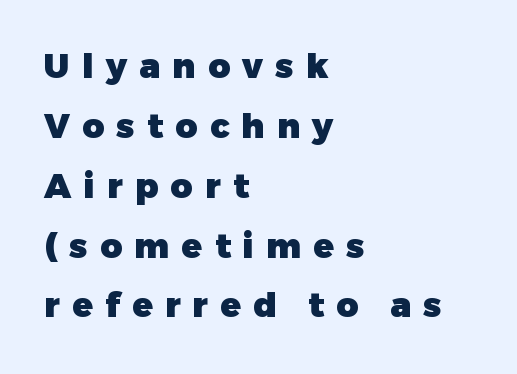
Q: Is the text bold? A: Yes.
Q: Is the text italic (slanted)? A: No, it is upright.
Q: Is the typeface a serif or a sans-serif typeface? A: Sans-serif.
Q: Is the text underlined? A: No.
Q: How is the paragraph aligned? A: Left-aligned.
Q: Is the spacing between letters normal or unusually wide? A: Unusually wide.
Q: Width (condensed, normal, or wide)? A: Normal.
Q: Stroke contrast? A: Low.
Q: x-height? A: Medium.
Q: Monospaced? A: No.
